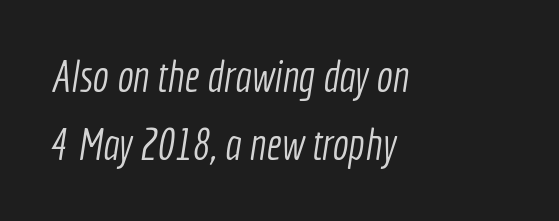
The image shows 43 px light, condensed sans-serif type; set left-aligned, normal line spacing (1.59x), normal letter spacing, not underlined; a medium x-height.
